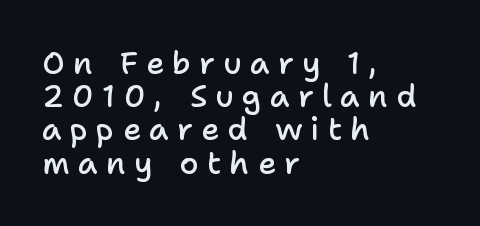
Q: Is the text bold? A: Semi-bold.
Q: Is the text italic (slanted)? A: No, it is upright.
Q: Is the typeface a serif or a sans-serif typeface? A: Sans-serif.
Q: Is the text underlined? A: No.
Q: How is the paragraph aligned? A: Left-aligned.
Q: Is the spacing between letters normal or unusually wide? A: Unusually wide.
Q: Is the spacing between lines tight, normal or loose? A: Tight.
Q: Width (condensed, normal, or wide)? A: Normal.
Q: Stroke contrast? A: Low.
Q: x-height? A: Medium.
Q: Monospaced? A: No.
